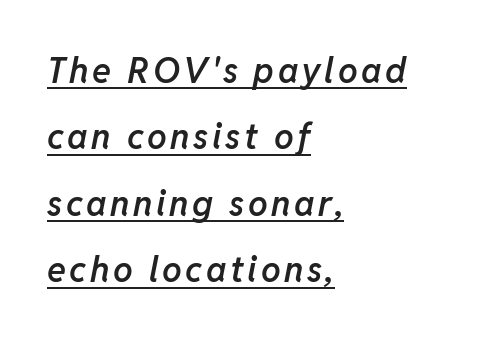
Looking at the ascenders, they clearly lean. Varying glyph widths throughout — classic text-font behaviour. One-word summary of the alignment: left. How would I describe the line gaps? Wide and relaxed.
